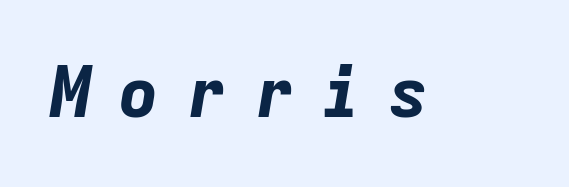
The face used here is monospaced, like something from a code editor. In terms of weight, the rendering is a true, heavy bold. Short note: letters widely spaced. Lines of text with bare space underneath. Style check: oblique.
